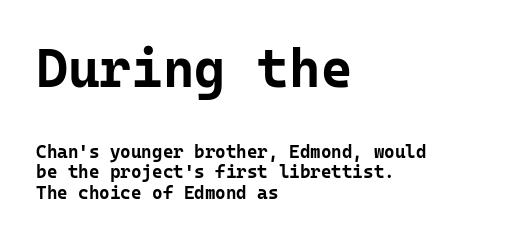
{"serif": "no", "italic": "no", "bold": "yes", "weight": "bold", "width": "normal", "stroke_contrast": "low", "x_height": "medium", "monospaced": "yes", "underline": "no", "align": "left", "line_spacing": "tight", "line_spacing_ratio": 1.14, "letter_spacing": "normal", "letter_spacing_em": 0.0, "larger_block": "first", "size_ratio": 3.0, "glyph_px": 54}
